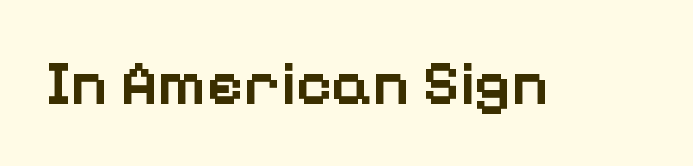
{"serif": "no", "italic": "no", "bold": "semi", "weight": "semibold", "width": "normal", "stroke_contrast": "low", "x_height": "medium", "monospaced": "no", "underline": "no", "letter_spacing": "normal", "letter_spacing_em": 0.0, "glyph_px": 63}
